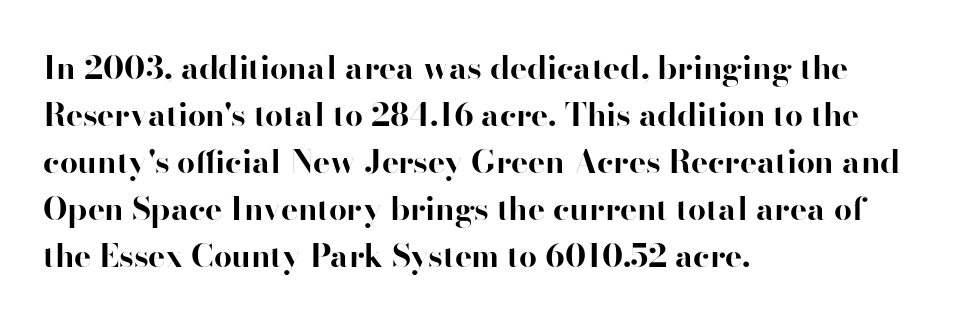
Q: Is the text bold? A: Yes.
Q: Is the text italic (slanted)? A: No, it is upright.
Q: Is the typeface a serif or a sans-serif typeface? A: Sans-serif.
Q: Is the text underlined? A: No.
Q: How is the paragraph aligned? A: Left-aligned.
Q: Is the spacing between letters normal or unusually wide? A: Normal.
Q: Is the spacing between lines tight, normal or loose? A: Normal.
Q: Width (condensed, normal, or wide)? A: Normal.
Q: Stroke contrast? A: High.
Q: x-height? A: Small.
Q: Monospaced? A: No.
